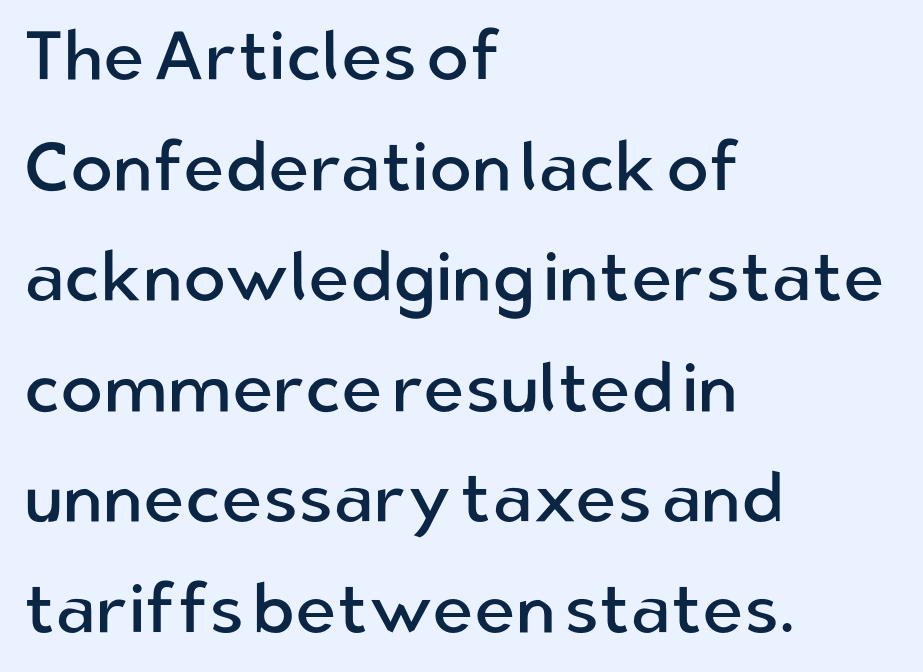
The axis of the letterforms is exactly vertical. Bold? No — there's no thickening of the strokes. The rendering anchors every line to the left-hand side. Character widths vary here, with narrow letters taking less room than wide ones.
